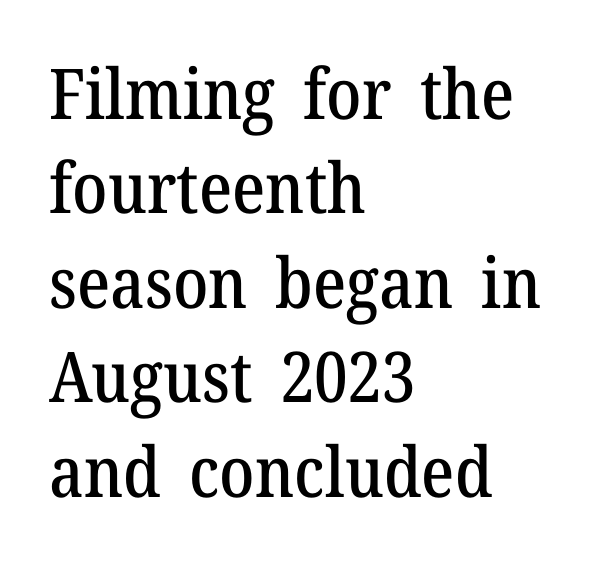
The image shows 70 px serif type, upright; set left-aligned, normal line spacing (1.35x), normal letter spacing, not underlined; medium stroke contrast and a medium x-height.
